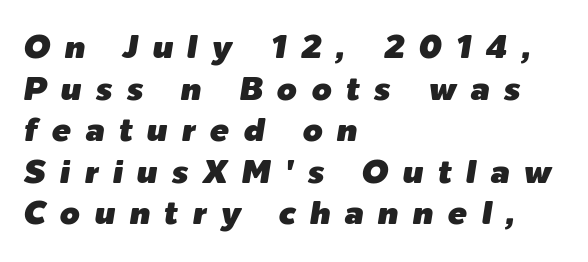
{"italic": "yes", "lean": "right", "slant_degrees": 9, "width": "normal", "stroke_contrast": "low", "x_height": "medium", "monospaced": "no", "underline": "no", "align": "left", "line_spacing": "normal", "line_spacing_ratio": 1.3, "letter_spacing": "wide", "letter_spacing_em": 0.44, "glyph_px": 32}
